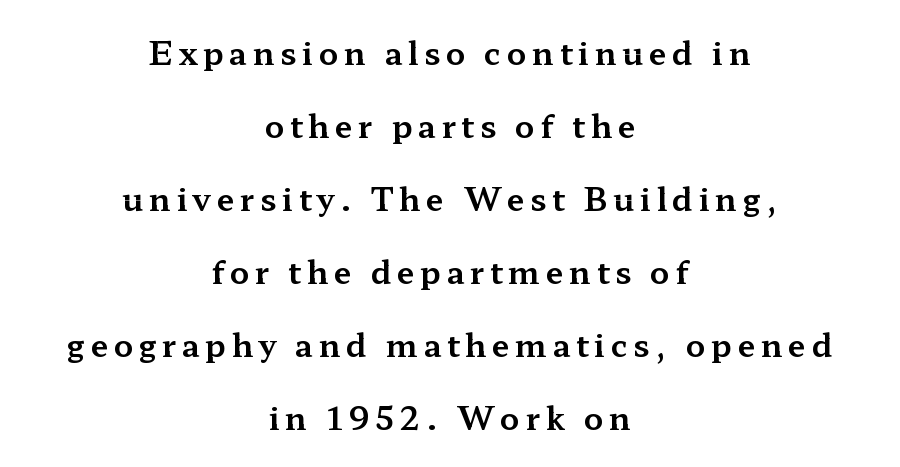
Q: Is the text italic (slanted)? A: No, it is upright.
Q: Is the typeface a serif or a sans-serif typeface? A: Serif.
Q: Is the text underlined? A: No.
Q: How is the paragraph aligned? A: Centered.
Q: Is the spacing between lines tight, normal or loose? A: Loose.
Q: Width (condensed, normal, or wide)? A: Wide.
Q: Stroke contrast? A: Medium.
Q: x-height? A: Medium.
Q: Monospaced? A: No.
